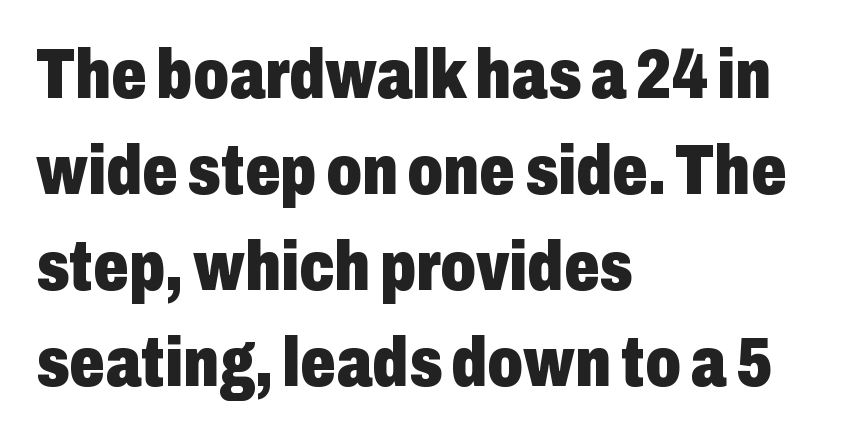
A roman cut, with each character standing at attention. A typesetter would call this proportional, since set widths differ per character. A sans-serif font was chosen for this passage. Summary of weight: heavy, a full bold.
